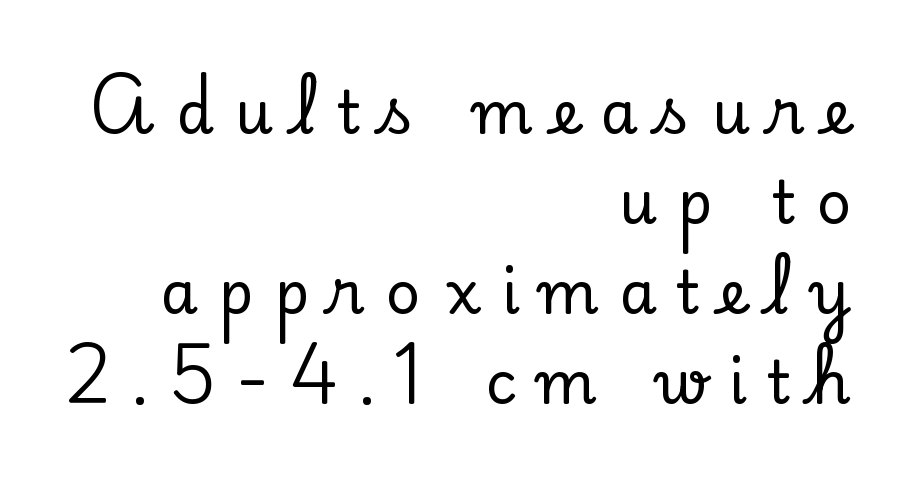
A typesetter would call this proportional, since set widths differ per character. Does the copy run flush right? Yes — the right margin is perfectly even. This sample keeps an unexceptional amount of space between lines. Lines of text with bare space underneath.
